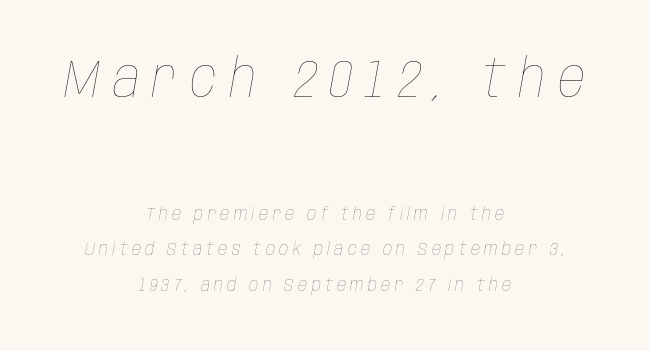
{"italic": "yes", "lean": "right", "slant_degrees": 10, "bold": "no", "weight": "thin", "width": "condensed", "stroke_contrast": "low", "x_height": "large", "monospaced": "no", "underline": "no", "align": "center", "line_spacing": "loose", "line_spacing_ratio": 1.99, "letter_spacing": "wide", "letter_spacing_em": 0.24, "larger_block": "first", "size_ratio": 3.0, "glyph_px": 54}
